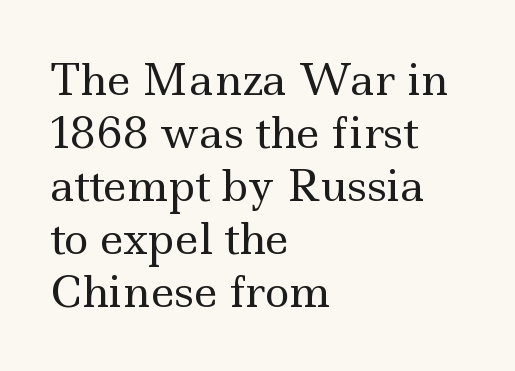
{"serif": "yes", "italic": "no", "bold": "no", "weight": "regular", "width": "wide", "x_height": "small", "monospaced": "no", "underline": "no", "align": "left", "line_spacing": "normal", "line_spacing_ratio": 1.26, "letter_spacing": "normal", "letter_spacing_em": 0.0, "glyph_px": 42}
